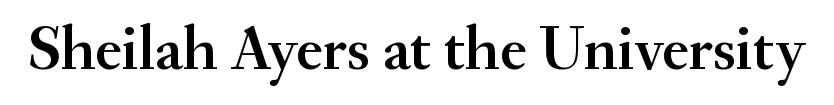
{"serif": "yes", "italic": "no", "width": "normal", "stroke_contrast": "medium", "x_height": "small", "monospaced": "no", "underline": "no", "letter_spacing": "normal", "letter_spacing_em": 0.0, "glyph_px": 64}
